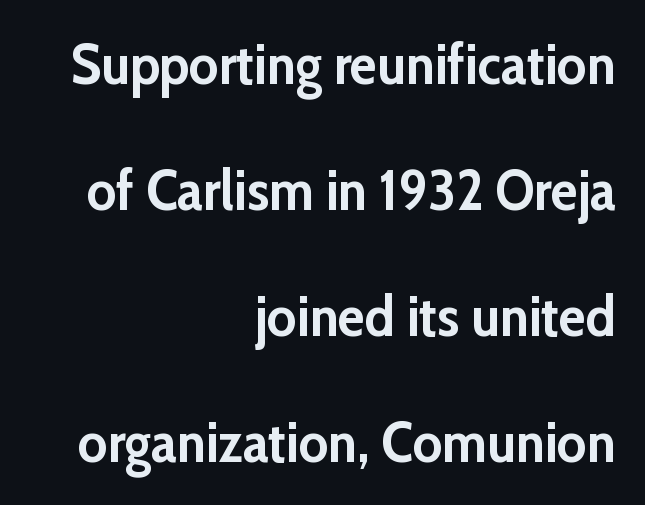
Where is the straight margin? On the right. The characters display no serif detailing; their extremities are plain. Proportional: the letters do not fall into vertical columns. The passage shown stacks its lines with a broad gap. Words float on clear page, feet unadorned.
